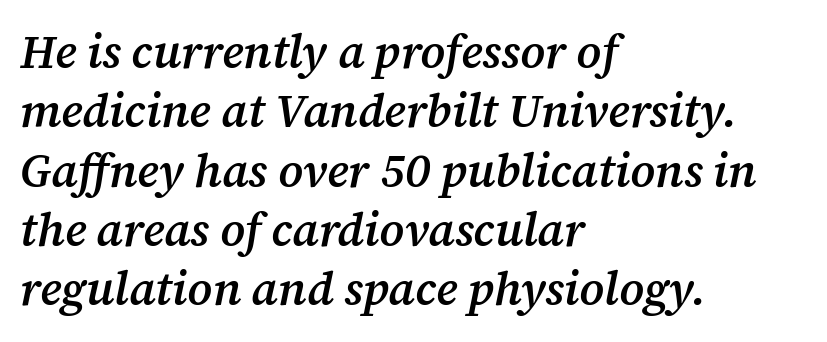
{"serif": "yes", "italic": "yes", "lean": "right", "slant_degrees": 12, "bold": "semi", "weight": "semibold", "width": "normal", "stroke_contrast": "medium", "x_height": "medium", "monospaced": "no", "underline": "no", "align": "left", "line_spacing": "normal", "line_spacing_ratio": 1.29, "letter_spacing": "normal", "letter_spacing_em": 0.0, "glyph_px": 46}
